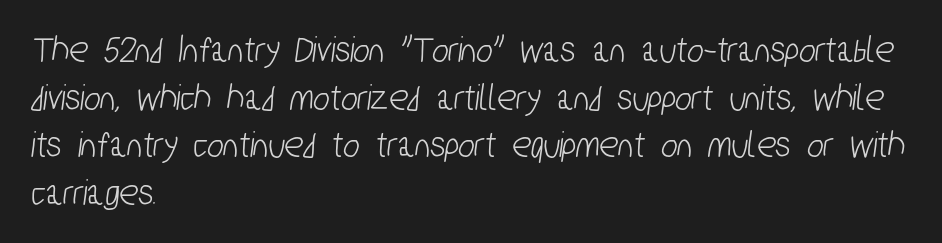
Q: Is the typeface a serif or a sans-serif typeface? A: Sans-serif.
Q: Is the text underlined? A: No.
Q: How is the paragraph aligned? A: Left-aligned.
Q: Is the spacing between letters normal or unusually wide? A: Normal.
Q: Width (condensed, normal, or wide)? A: Condensed.
Q: Stroke contrast? A: Low.
Q: x-height? A: Medium.
Q: Monospaced? A: No.
